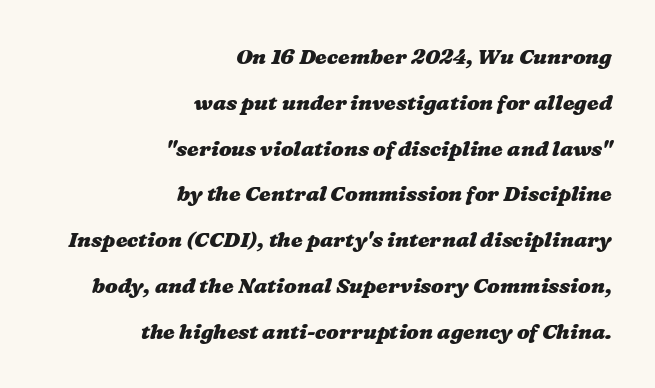
{"bold": "yes", "underline": "no", "align": "right", "line_spacing": "loose", "line_spacing_ratio": 2.18, "letter_spacing": "normal", "letter_spacing_em": 0.0, "glyph_px": 21}
